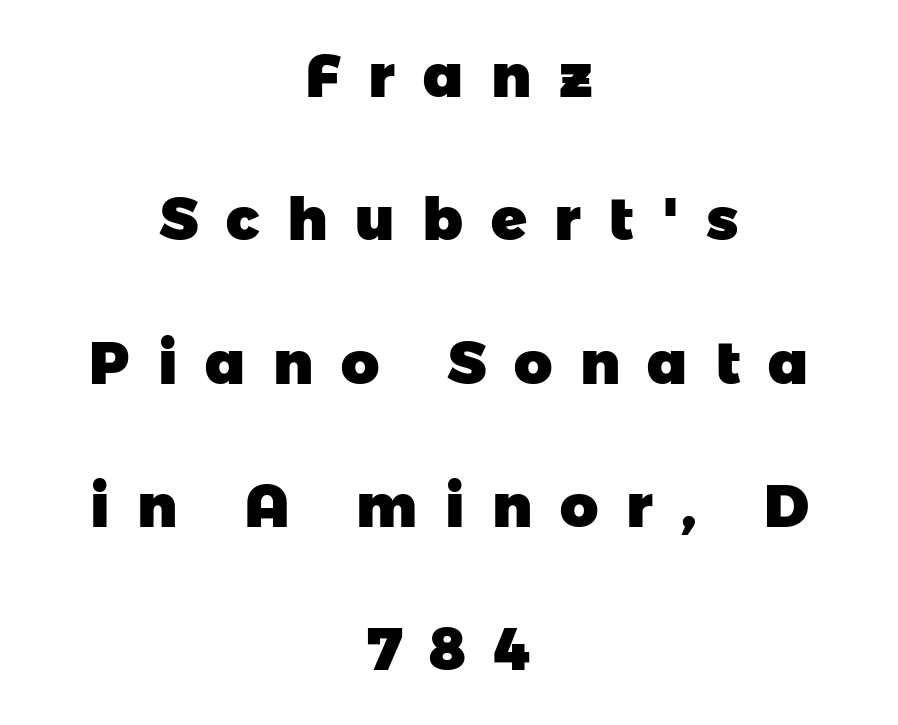
The designer went with a sans here, leaving each stem footless. Thick stems and heavy bowls — unmistakably bold. The block of text is sparse from top to bottom, with ample space between rows. Spacing verdict: proportional, widths tailored to each character. Alignment: centered.
